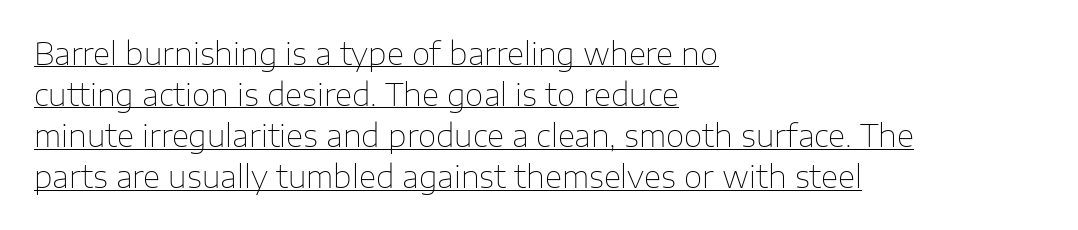
Q: Is the text bold? A: No.
Q: Is the text italic (slanted)? A: No, it is upright.
Q: Is the typeface a serif or a sans-serif typeface? A: Sans-serif.
Q: Is the text underlined? A: Yes.
Q: How is the paragraph aligned? A: Left-aligned.
Q: Is the spacing between letters normal or unusually wide? A: Normal.
Q: Is the spacing between lines tight, normal or loose? A: Normal.
Q: Width (condensed, normal, or wide)? A: Normal.
Q: Stroke contrast? A: Low.
Q: x-height? A: Medium.
Q: Monospaced? A: No.
